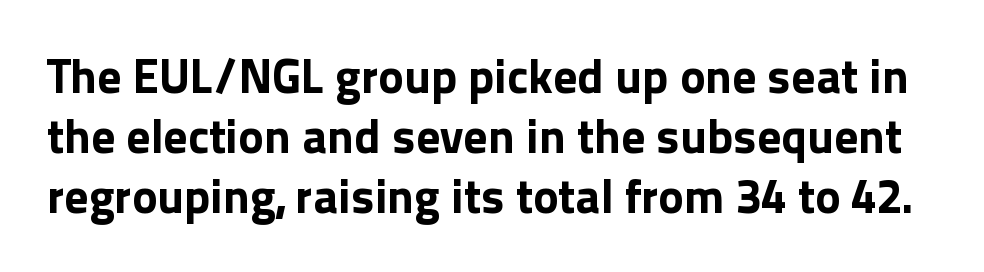
The image shows 48 px bold sans-serif type, upright; set normal line spacing (1.25x), normal letter spacing, not underlined; a medium x-height.
